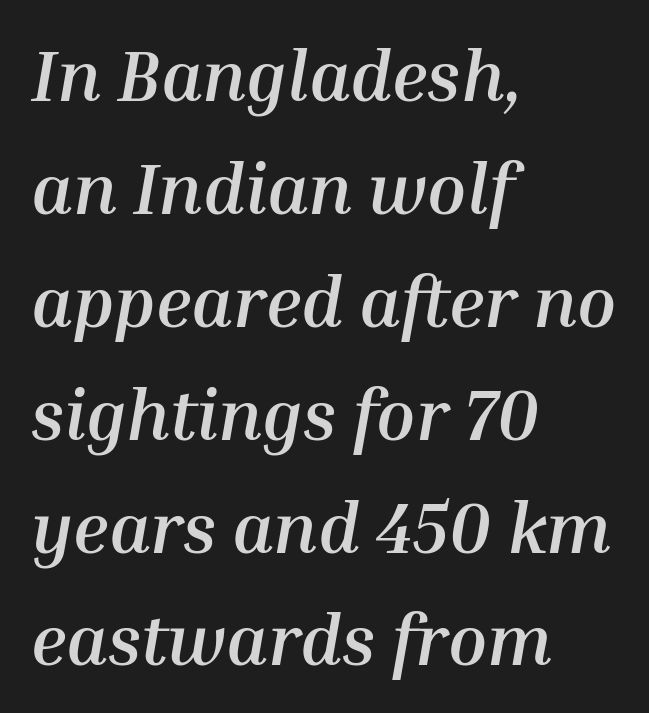
The typesetter chose a ragged-right arrangement here. The letters are bold, with thick, heavy strokes. This sample uses an oblique cut, with every glyph tilted off the vertical. A bare baseline throughout the passage.
